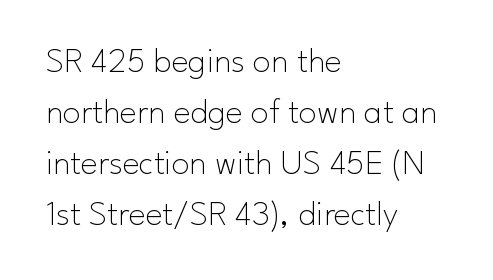
Q: Is the text bold? A: No.
Q: Is the text italic (slanted)? A: No, it is upright.
Q: Is the typeface a serif or a sans-serif typeface? A: Sans-serif.
Q: Is the text underlined? A: No.
Q: How is the paragraph aligned? A: Left-aligned.
Q: Is the spacing between letters normal or unusually wide? A: Normal.
Q: Is the spacing between lines tight, normal or loose? A: Normal.
Q: Width (condensed, normal, or wide)? A: Normal.
Q: Stroke contrast? A: Low.
Q: x-height? A: Small.
Q: Monospaced? A: No.
